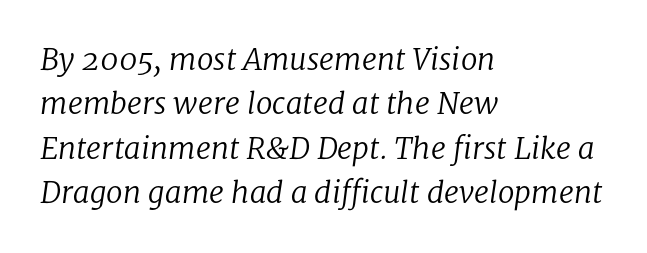
The image shows 30 px regular-weight serif type, italic (leaning right); set left-aligned, normal line spacing (1.48x), normal letter spacing, not underlined; low stroke contrast and a medium x-height.
